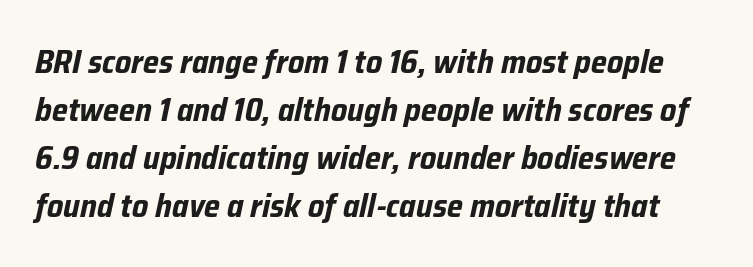
The image shows 33 px bold, condensed type, italic (leaning right); set normal line spacing (1.45x), normal letter spacing, not underlined; low stroke contrast and a medium x-height.
